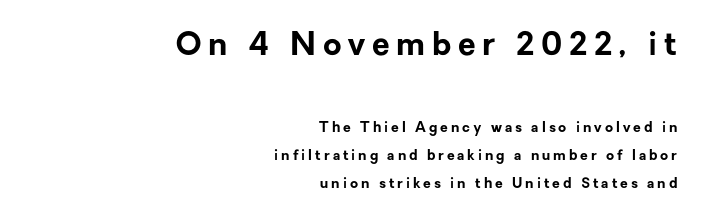
Q: Is the text bold? A: Yes.
Q: Is the text italic (slanted)? A: No, it is upright.
Q: Is the typeface a serif or a sans-serif typeface? A: Sans-serif.
Q: Is the text underlined? A: No.
Q: How is the paragraph aligned? A: Right-aligned.
Q: Is the spacing between letters normal or unusually wide? A: Unusually wide.
Q: Is the spacing between lines tight, normal or loose? A: Loose.
Q: Which block of text is set in a larger size, the first (top) or the second (bottom)? A: The first (top) one.
Q: Width (condensed, normal, or wide)? A: Normal.
Q: Stroke contrast? A: Low.
Q: x-height? A: Medium.
Q: Monospaced? A: No.
